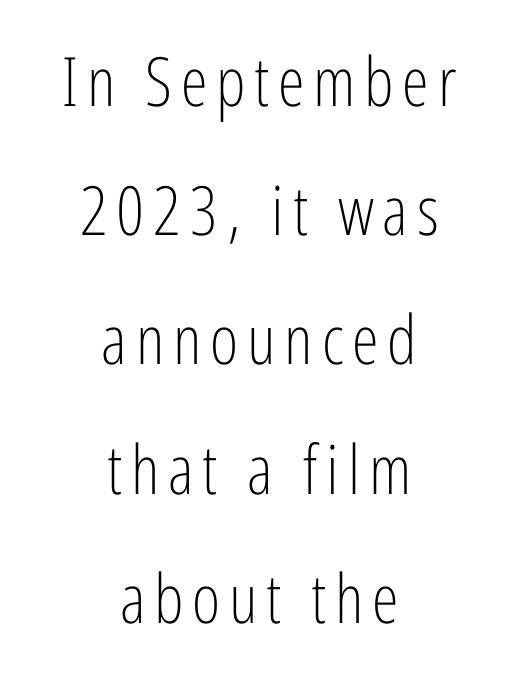
The image shows 68 px light, condensed sans-serif type, upright; set centered, loose line spacing (1.9x), not underlined; low stroke contrast and a medium x-height.
